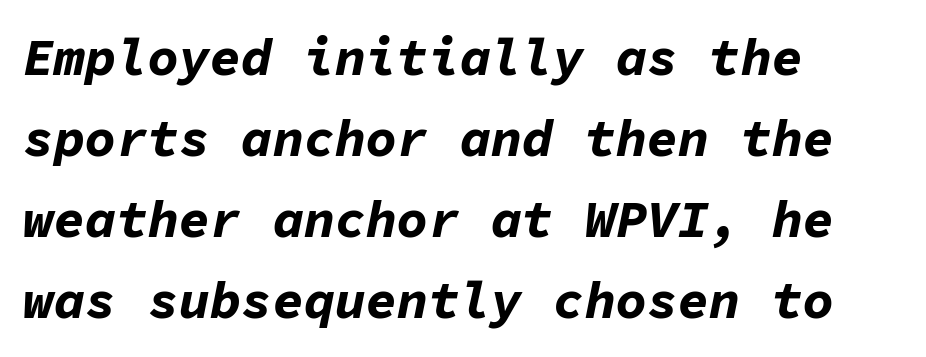
Is there much room between lines? A standard amount, neither cramped nor airy. Do the characters align in a grid? Yes, the font is monospaced. Tracking value appears to be zero — textbook default spacing. The letters are bold, with thick, heavy strokes. There's an unmistakable incline to the writing here. Typeset ragged right — the left edge is the straight one.
